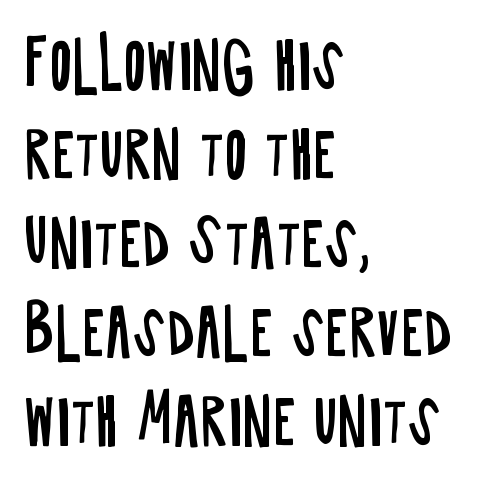
Style check: upright. In terms of letterspacing, this is plain default setting. These lines are rendered in a variable-pitch font. You can tell from the bare stems that sans-serif type was used. How would I describe the line gaps? Plain and ordinary.
